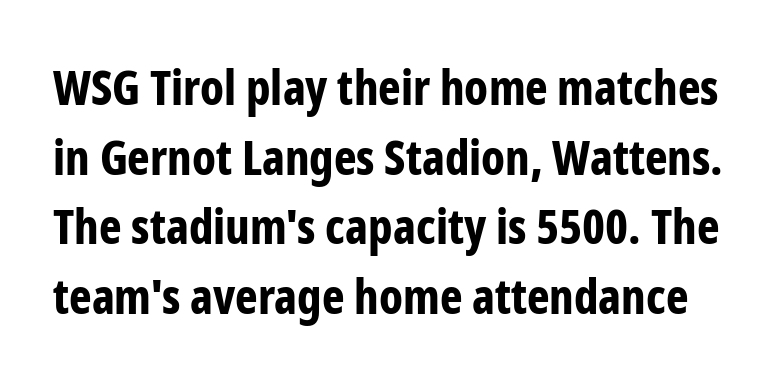
{"serif": "no", "italic": "no", "bold": "yes", "weight": "bold", "width": "condensed", "stroke_contrast": "low", "x_height": "medium", "monospaced": "no", "underline": "no", "line_spacing": "normal", "line_spacing_ratio": 1.45, "letter_spacing": "normal", "letter_spacing_em": 0.0, "glyph_px": 48}
